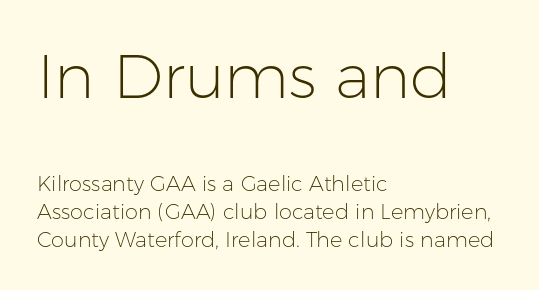
{"serif": "no", "italic": "no", "bold": "no", "weight": "light", "width": "normal", "stroke_contrast": "low", "x_height": "medium", "monospaced": "no", "underline": "no", "align": "left", "line_spacing": "normal", "line_spacing_ratio": 1.34, "letter_spacing": "normal", "letter_spacing_em": 0.0, "larger_block": "first", "size_ratio": 2.95, "glyph_px": 62}
